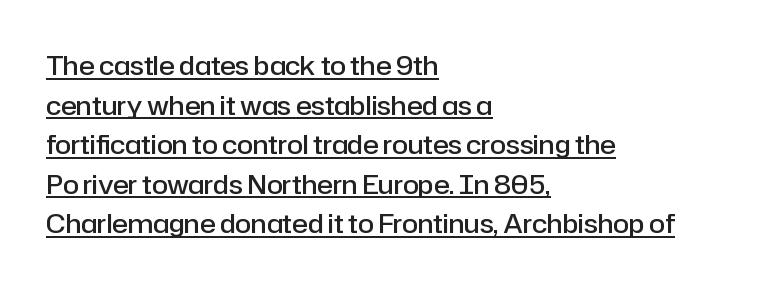
{"italic": "no", "bold": "semi", "underline": "yes", "align": "left", "line_spacing": "normal", "line_spacing_ratio": 1.52, "letter_spacing": "normal", "letter_spacing_em": 0.0, "glyph_px": 26}
